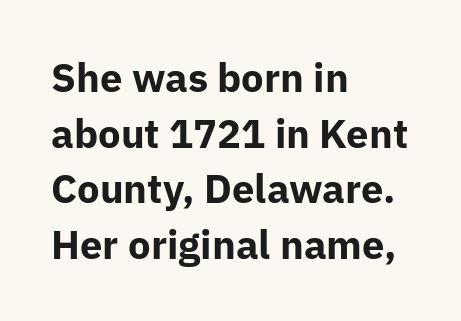
The passage shown is typed in a proportional face where columns would drift. Vertical spacing — default. This sample is left-justified, so line endings fall wherever the words run out. Students, this is bold: see how much ink each stroke carries. A sans-serif font was chosen for this passage.
